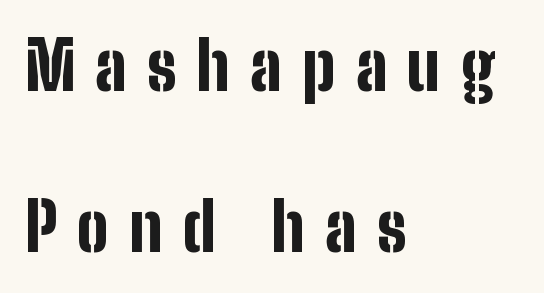
{"serif": "no", "italic": "no", "bold": "yes", "weight": "bold", "width": "condensed", "stroke_contrast": "low", "x_height": "medium", "monospaced": "no", "underline": "no", "align": "left", "line_spacing": "loose", "line_spacing_ratio": 2.41, "letter_spacing": "wide", "letter_spacing_em": 0.3, "glyph_px": 67}
